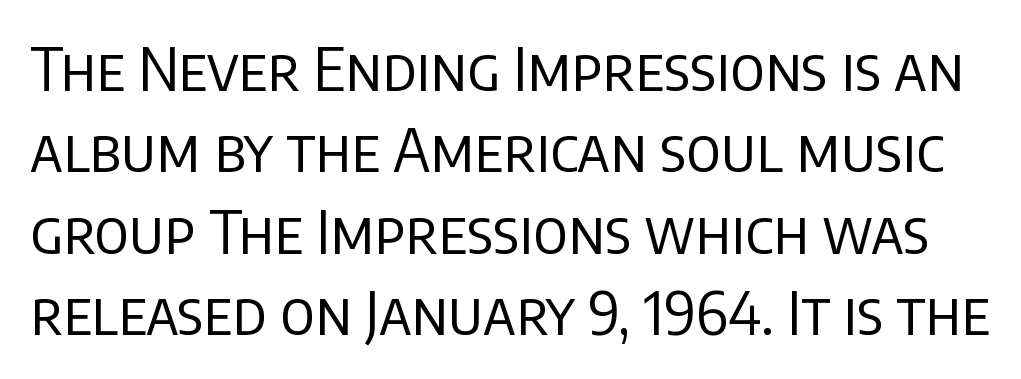
Stems and bowls with no extra thickness — not bold. Regarding leading, the lines here are spaced in the standard way. The face used here is proportionally spaced, like ordinary book or web type. A typesetter would mark this as roman, not italic. This rendering leaves character spacing at its baseline value.
